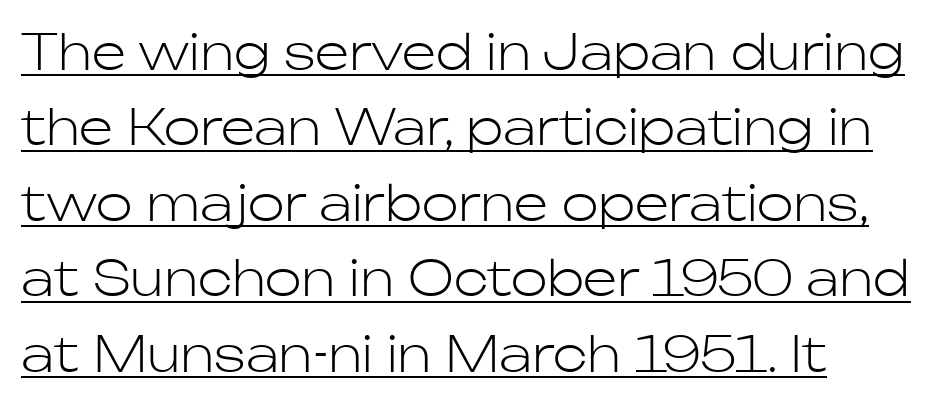
Q: Is the text bold? A: No.
Q: Is the text italic (slanted)? A: No, it is upright.
Q: Is the typeface a serif or a sans-serif typeface? A: Sans-serif.
Q: Is the text underlined? A: Yes.
Q: How is the paragraph aligned? A: Left-aligned.
Q: Is the spacing between letters normal or unusually wide? A: Normal.
Q: Is the spacing between lines tight, normal or loose? A: Normal.
Q: Width (condensed, normal, or wide)? A: Normal.
Q: Stroke contrast? A: Low.
Q: x-height? A: Medium.
Q: Monospaced? A: No.
